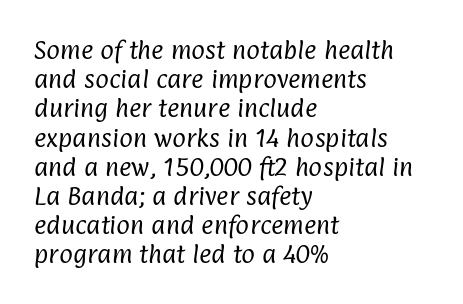
The image shows 21 px text type; set left-aligned, normal line spacing (1.39x), normal letter spacing, not underlined.
